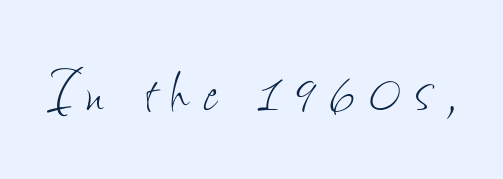
Q: Is the text bold? A: No.
Q: Is the text italic (slanted)? A: Yes.
Q: Is the text underlined? A: No.
Q: Width (condensed, normal, or wide)? A: Condensed.
Q: Stroke contrast? A: Low.
Q: x-height? A: Small.
Q: Monospaced? A: No.
